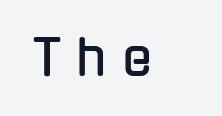
Glyph-to-glyph distance is far greater than everyday printed text. Descenders are the only things crossing below the line. No italicization has been applied; the sample stays upright. The designer went with a sans here, leaving each stem footless. This sample has the flowing, uneven cadence of proportional lettering.
